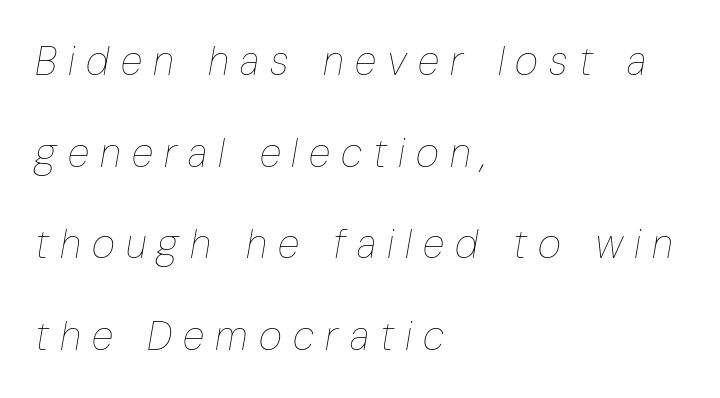
The image shows 40 px thin, condensed type, italic (leaning right); set left-aligned, loose line spacing (2.29x), unusually wide letter spacing (+0.28 em), not underlined; low stroke contrast and a medium x-height.
